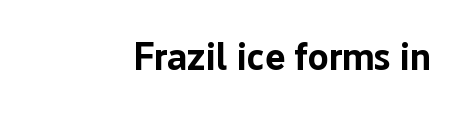
Q: Is the text bold? A: Yes.
Q: Is the text italic (slanted)? A: No, it is upright.
Q: Is the typeface a serif or a sans-serif typeface? A: Sans-serif.
Q: Is the text underlined? A: No.
Q: How is the paragraph aligned? A: Right-aligned.
Q: Is the spacing between letters normal or unusually wide? A: Normal.
Q: Width (condensed, normal, or wide)? A: Normal.
Q: Stroke contrast? A: Low.
Q: x-height? A: Medium.
Q: Monospaced? A: No.
